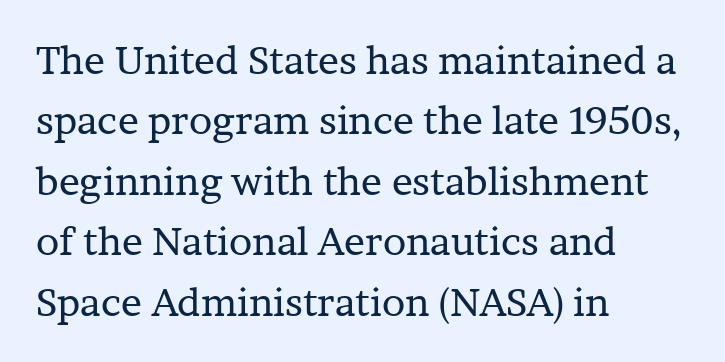
This rendering features lettering with no underline. Spacing verdict: proportional, widths tailored to each character. Caption: standard tracking, unaltered. Stroke terminals: seriffed.
